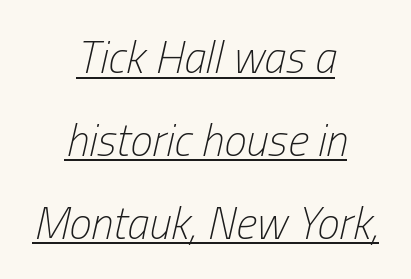
Slanted lettering throughout. Notice how the passage keeps no hard edge, just a central spine. Each stroke keeps to a modest, everyday thickness or less. The rendering keeps characters at their native spacing. Do the characters align in a grid? No, the font is proportional.
